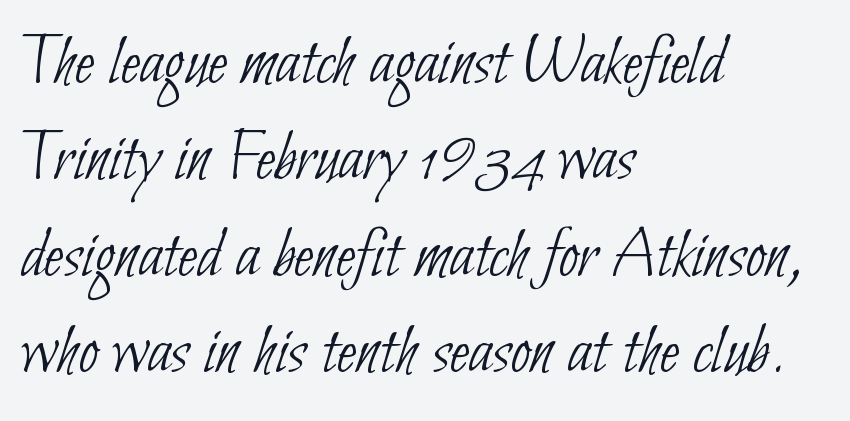
This rendering uses left alignment, leaving the right contour irregular. In terms of letterform style, serifs are entirely absent. Honestly, the row spacing looks completely unremarkable. A typesetter would call this proportional, since set widths differ per character. Summary of weight: not heavy and not bold. Words float on clear page, feet unadorned.
